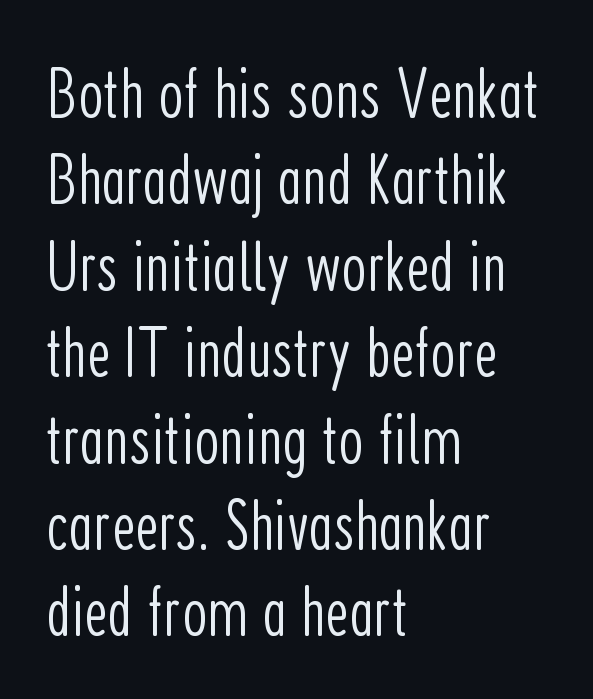
Q: Is the text bold? A: No.
Q: Is the text italic (slanted)? A: No, it is upright.
Q: Is the typeface a serif or a sans-serif typeface? A: Sans-serif.
Q: Is the text underlined? A: No.
Q: How is the paragraph aligned? A: Left-aligned.
Q: Is the spacing between letters normal or unusually wide? A: Normal.
Q: Width (condensed, normal, or wide)? A: Condensed.
Q: Stroke contrast? A: Low.
Q: x-height? A: Medium.
Q: Monospaced? A: No.
